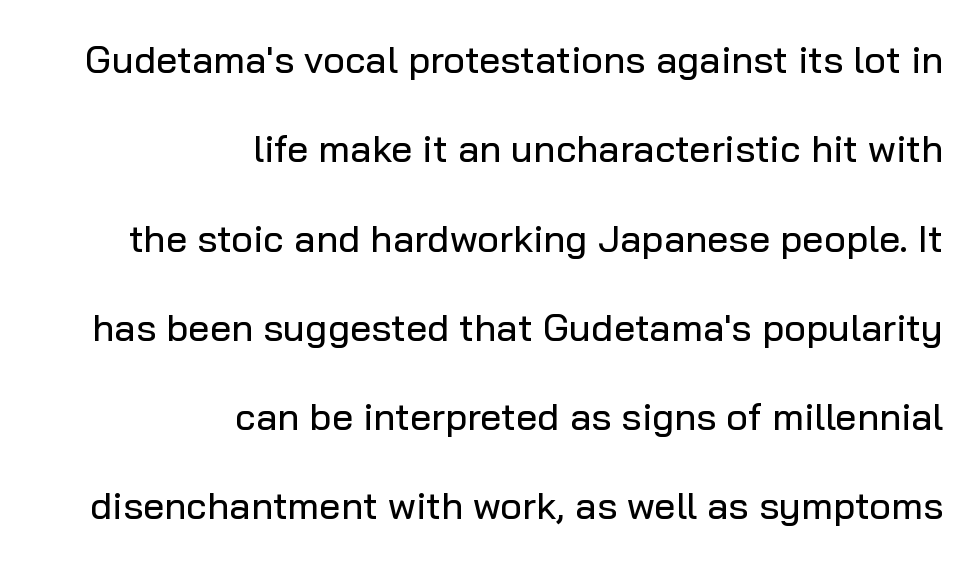
{"serif": "no", "italic": "no", "width": "normal", "stroke_contrast": "low", "x_height": "medium", "monospaced": "no", "underline": "no", "align": "right", "line_spacing": "loose", "line_spacing_ratio": 2.35, "letter_spacing": "normal", "letter_spacing_em": 0.0, "glyph_px": 38}
